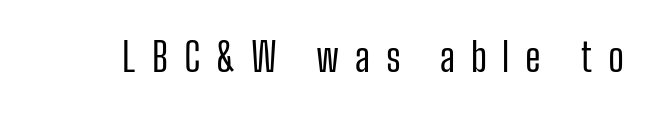
Q: Is the text bold? A: No.
Q: Is the text italic (slanted)? A: No, it is upright.
Q: Is the typeface a serif or a sans-serif typeface? A: Sans-serif.
Q: Is the text underlined? A: No.
Q: Is the spacing between letters normal or unusually wide? A: Unusually wide.
Q: Width (condensed, normal, or wide)? A: Condensed.
Q: Stroke contrast? A: Low.
Q: x-height? A: Medium.
Q: Monospaced? A: No.
